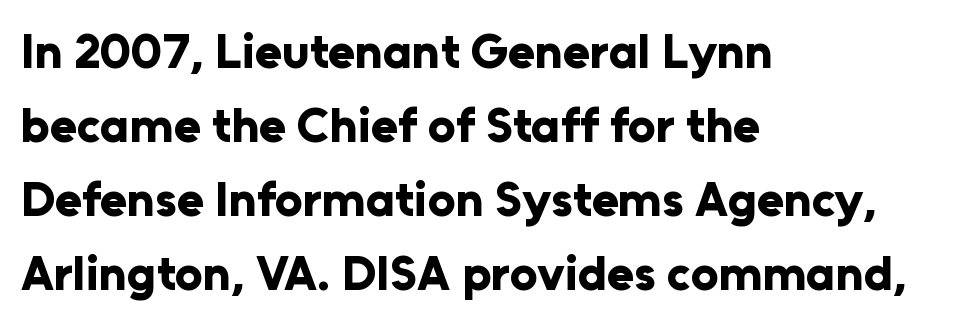
The rag falls on the right side of this text block. In terms of letterspacing, this is plain default setting. A clean baseline with only descenders dipping below it. Posture: straight, roman, zero tilt.
